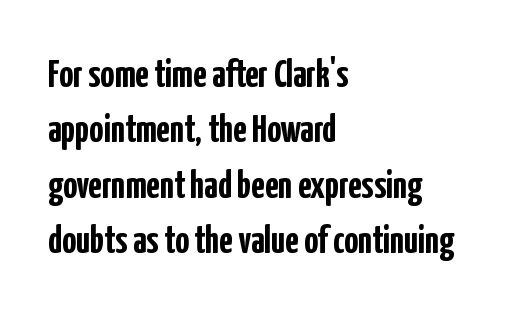
The image shows 39 px semibold, condensed sans-serif type, upright; set left-aligned, normal line spacing (1.42x), normal letter spacing, not underlined; low stroke contrast and a medium x-height.
